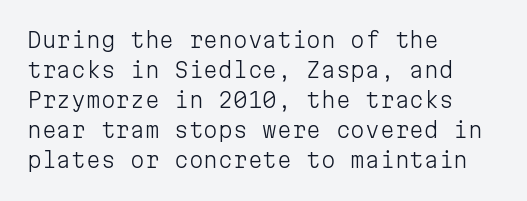
Q: Is the text bold? A: No.
Q: Is the text italic (slanted)? A: No, it is upright.
Q: Is the text underlined? A: No.
Q: How is the paragraph aligned? A: Left-aligned.
Q: Is the spacing between letters normal or unusually wide? A: Normal.
Q: Is the spacing between lines tight, normal or loose? A: Normal.
